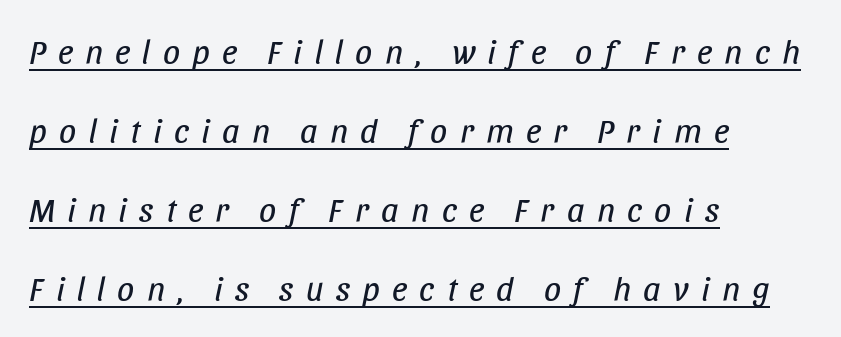
Q: Is the text bold? A: No.
Q: Is the text italic (slanted)? A: Yes, it leans right by about 11 degrees.
Q: Is the text underlined? A: Yes.
Q: How is the paragraph aligned? A: Left-aligned.
Q: Is the spacing between letters normal or unusually wide? A: Unusually wide.
Q: Is the spacing between lines tight, normal or loose? A: Loose.
Q: Width (condensed, normal, or wide)? A: Condensed.
Q: Stroke contrast? A: Low.
Q: x-height? A: Large.
Q: Monospaced? A: No.
